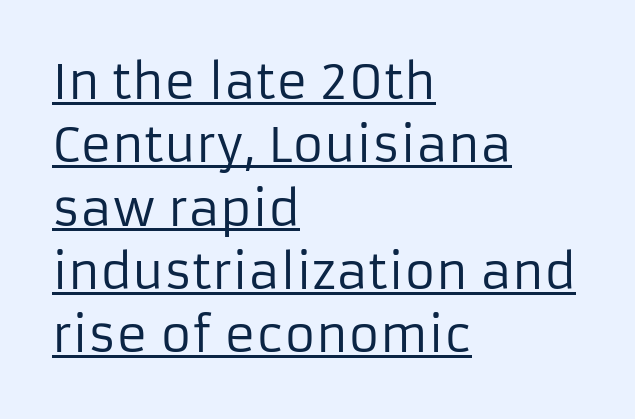
Q: Is the text bold? A: No.
Q: Is the text italic (slanted)? A: No, it is upright.
Q: Is the typeface a serif or a sans-serif typeface? A: Sans-serif.
Q: Is the text underlined? A: Yes.
Q: How is the paragraph aligned? A: Left-aligned.
Q: Is the spacing between letters normal or unusually wide? A: Normal.
Q: Is the spacing between lines tight, normal or loose? A: Normal.
Q: Width (condensed, normal, or wide)? A: Normal.
Q: Stroke contrast? A: Low.
Q: x-height? A: Medium.
Q: Monospaced? A: No.
